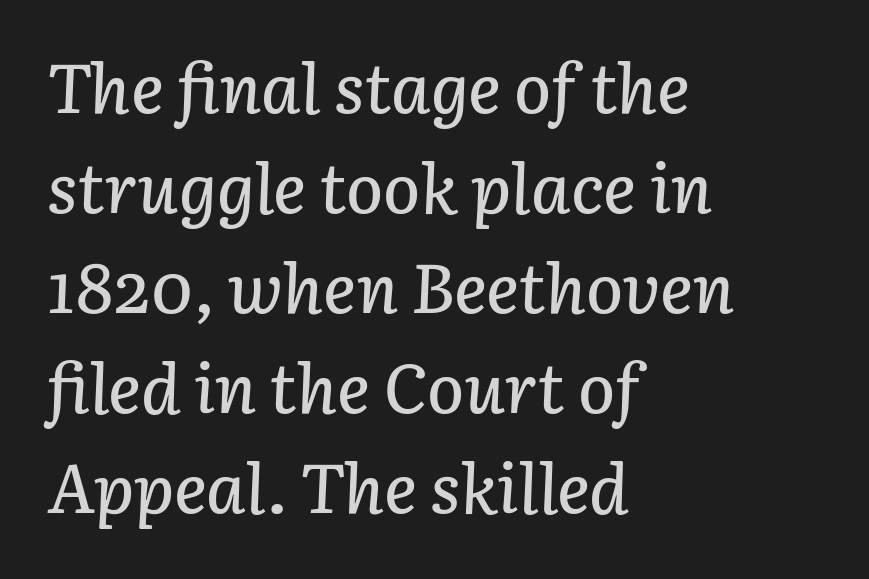
{"italic": "yes", "lean": "right", "slant_degrees": 3, "width": "normal", "stroke_contrast": "low", "x_height": "medium", "monospaced": "no", "underline": "no", "align": "left", "line_spacing": "normal", "line_spacing_ratio": 1.45, "letter_spacing": "normal", "letter_spacing_em": 0.0, "glyph_px": 69}
